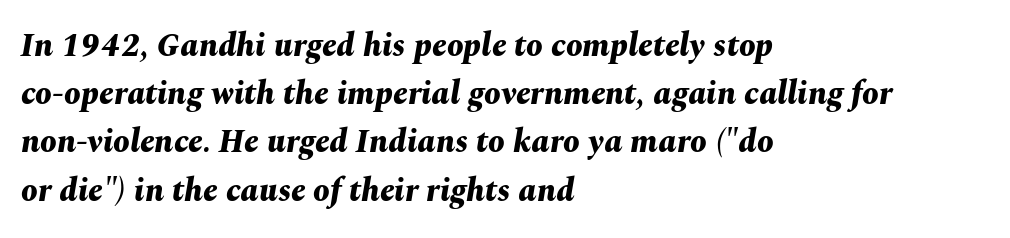
{"italic": "yes", "lean": "right", "slant_degrees": 10, "bold": "yes", "weight": "bold", "width": "normal", "stroke_contrast": "medium", "x_height": "medium", "monospaced": "no", "underline": "no", "align": "left", "line_spacing": "normal", "line_spacing_ratio": 1.46, "letter_spacing": "normal", "letter_spacing_em": 0.0, "glyph_px": 33}
